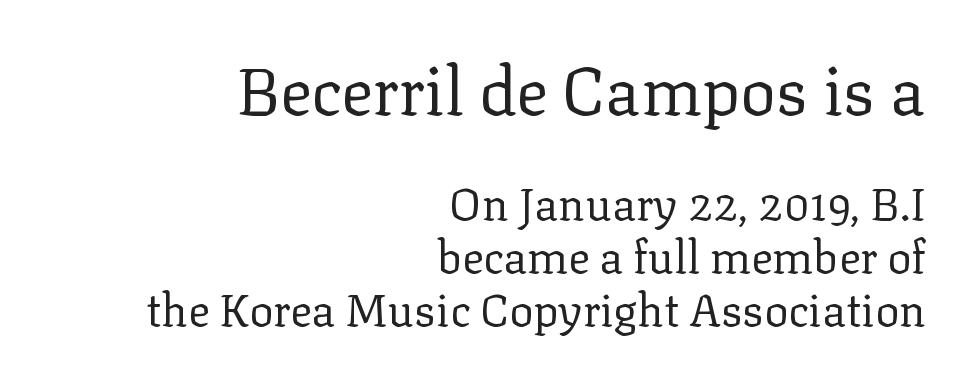
The letters stand straight up with perfectly vertical stems. The letters advance in unequal steps, a hallmark of proportional type. The face used here is seriffed, in the tradition of book romans. Short note: letters normally spaced.
